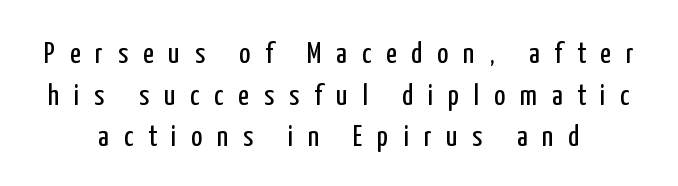
Q: Is the text bold? A: No.
Q: Is the text italic (slanted)? A: No, it is upright.
Q: Is the typeface a serif or a sans-serif typeface? A: Sans-serif.
Q: Is the text underlined? A: No.
Q: How is the paragraph aligned? A: Centered.
Q: Is the spacing between letters normal or unusually wide? A: Unusually wide.
Q: Is the spacing between lines tight, normal or loose? A: Normal.
Q: Width (condensed, normal, or wide)? A: Condensed.
Q: Stroke contrast? A: Low.
Q: x-height? A: Medium.
Q: Monospaced? A: No.
